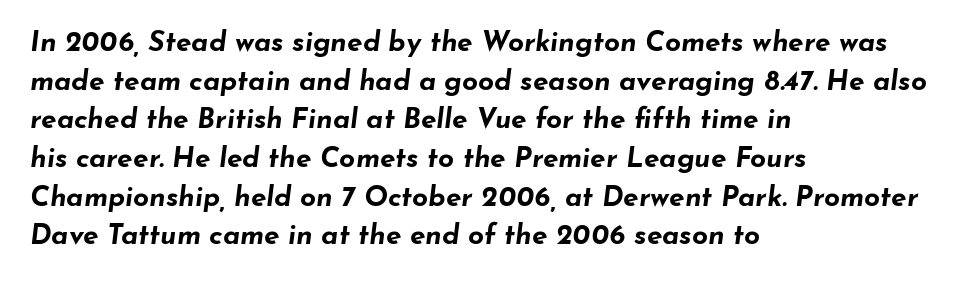
The image shows 28 px bold, wide type, italic (leaning right); set left-aligned, normal line spacing (1.38x), normal letter spacing, not underlined; low stroke contrast and a small x-height.
